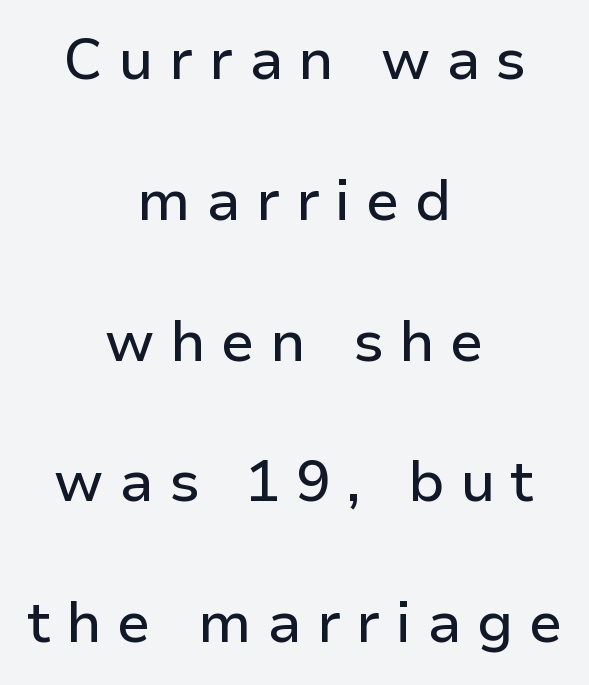
Q: Is the text italic (slanted)? A: No, it is upright.
Q: Is the typeface a serif or a sans-serif typeface? A: Sans-serif.
Q: Is the text underlined? A: No.
Q: How is the paragraph aligned? A: Centered.
Q: Is the spacing between letters normal or unusually wide? A: Unusually wide.
Q: Is the spacing between lines tight, normal or loose? A: Loose.
Q: Width (condensed, normal, or wide)? A: Normal.
Q: Stroke contrast? A: Low.
Q: x-height? A: Medium.
Q: Monospaced? A: No.
